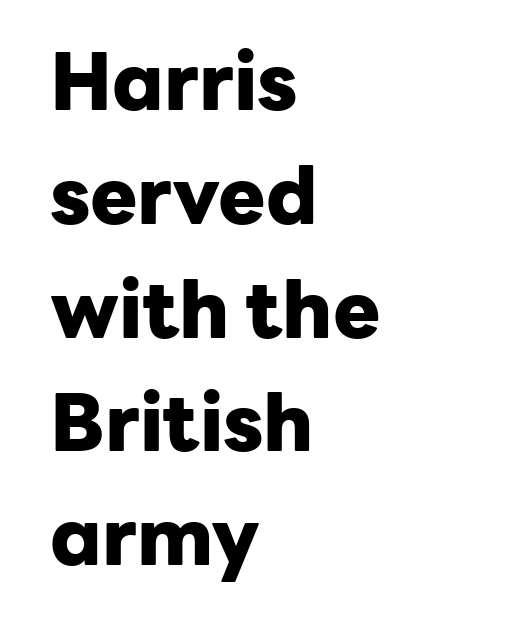
Q: Is the text bold? A: Yes.
Q: Is the text italic (slanted)? A: No, it is upright.
Q: Is the typeface a serif or a sans-serif typeface? A: Sans-serif.
Q: Is the text underlined? A: No.
Q: How is the paragraph aligned? A: Left-aligned.
Q: Is the spacing between letters normal or unusually wide? A: Normal.
Q: Is the spacing between lines tight, normal or loose? A: Normal.
Q: Width (condensed, normal, or wide)? A: Normal.
Q: Stroke contrast? A: Low.
Q: x-height? A: Medium.
Q: Monospaced? A: No.
